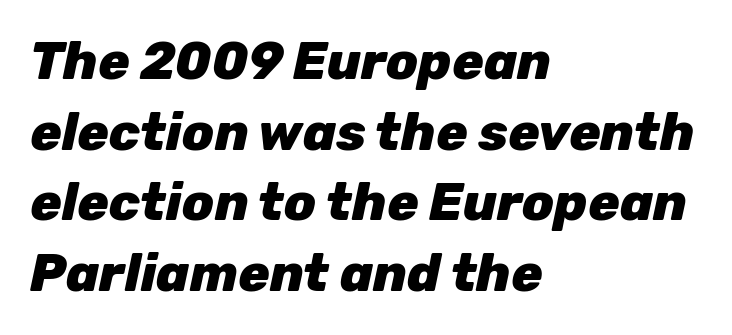
Line spacing here is normal. Does the lettering tilt? It does — this is italic. Weight check: bold — yes, fully. These lines are rendered in a variable-pitch font. This rendering uses left alignment, leaving the right contour irregular.
